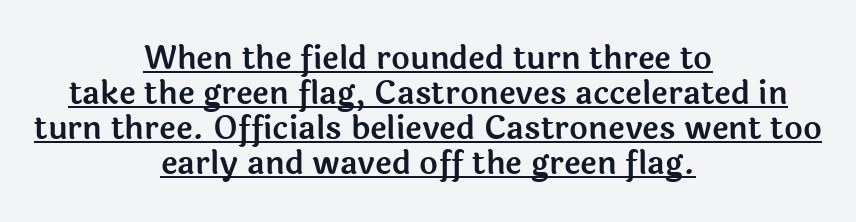
The image shows 32 px sans-serif type, upright; set centered, tight line spacing (1.09x), normal letter spacing, underlined; a medium x-height.
